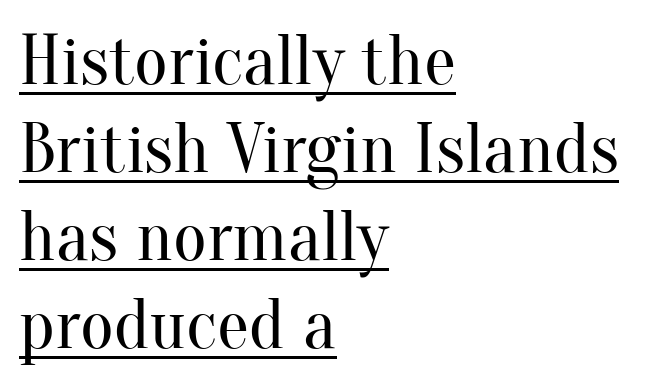
The strokes carry an ordinary text weight at most. Letterform terminals end in serifs throughout the passage. Character widths vary here, with narrow letters taking less room than wide ones. You can see a thin bar hugging the bottom of the glyphs. Letter spacing: default.
